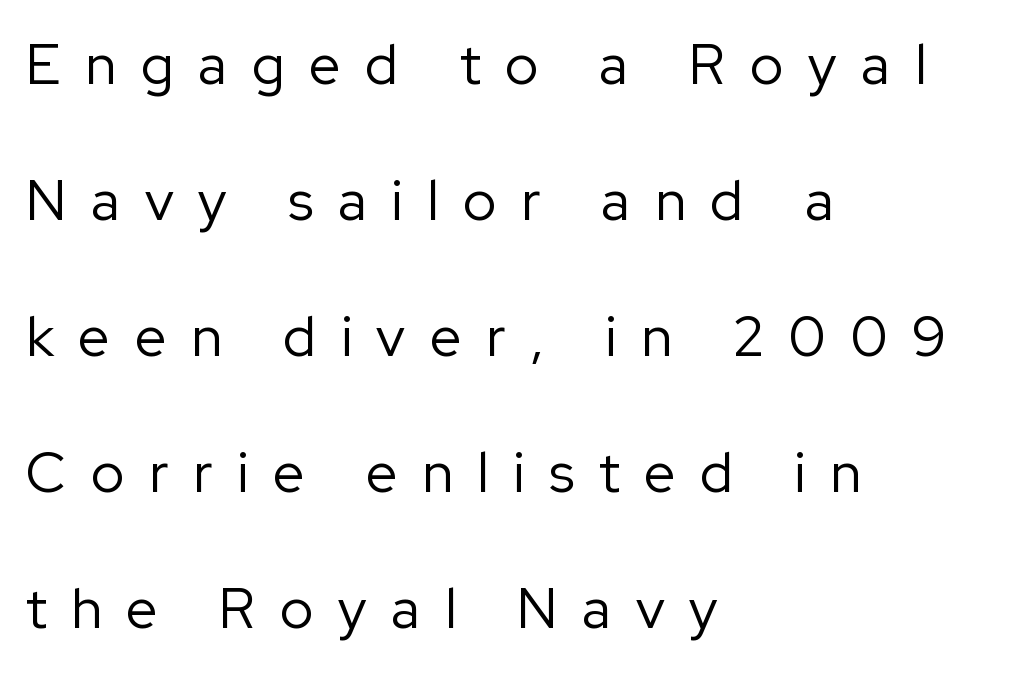
{"serif": "no", "italic": "no", "bold": "no", "weight": "regular", "width": "normal", "stroke_contrast": "low", "x_height": "medium", "monospaced": "no", "underline": "no", "align": "left", "line_spacing": "loose", "line_spacing_ratio": 2.43, "letter_spacing": "wide", "letter_spacing_em": 0.44, "glyph_px": 56}
